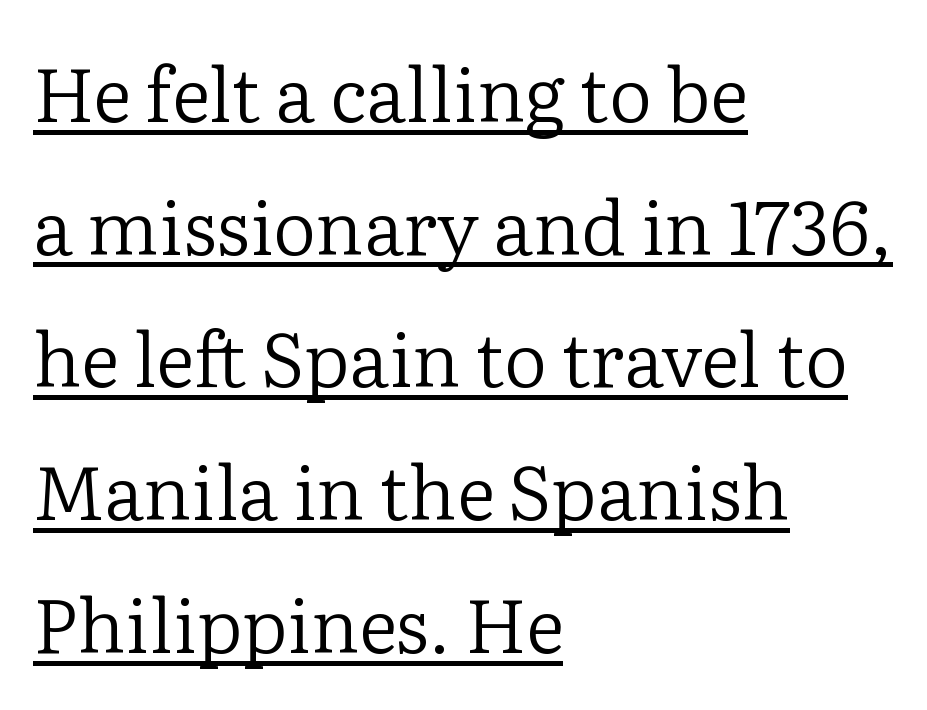
Between one letter and the next there's only the usual sliver of space. This is the regular roman posture of the typeface. The passage shown is not bold in any degree. Underlining? Definitely there. Character widths vary here, with narrow letters taking less room than wide ones.
